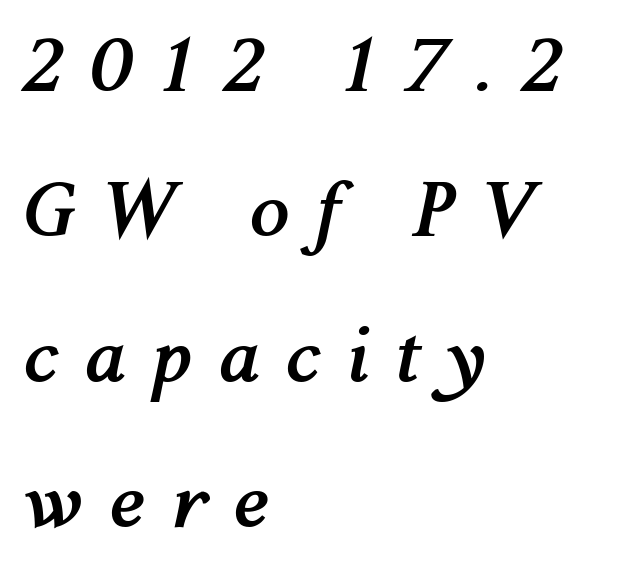
Q: Is the text bold? A: Yes.
Q: Is the text italic (slanted)? A: Yes, it leans right by about 12 degrees.
Q: Is the text underlined? A: No.
Q: How is the paragraph aligned? A: Left-aligned.
Q: Is the spacing between letters normal or unusually wide? A: Unusually wide.
Q: Is the spacing between lines tight, normal or loose? A: Loose.
Q: Width (condensed, normal, or wide)? A: Normal.
Q: Stroke contrast? A: Medium.
Q: x-height? A: Medium.
Q: Monospaced? A: No.
